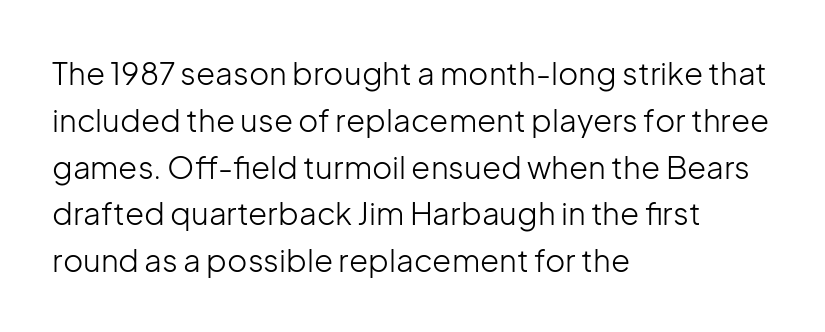
{"serif": "no", "italic": "no", "bold": "no", "weight": "light", "width": "normal", "stroke_contrast": "low", "x_height": "medium", "monospaced": "no", "underline": "no", "align": "left", "line_spacing": "normal", "line_spacing_ratio": 1.51, "letter_spacing": "normal", "letter_spacing_em": 0.0, "glyph_px": 31}
